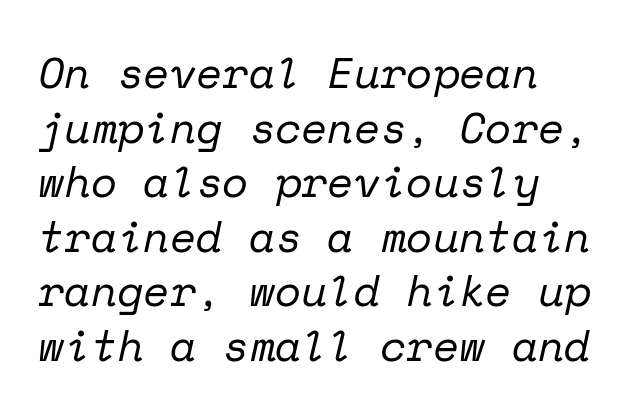
The image shows 43 px regular-weight serif type, italic (leaning right), monospaced; set left-aligned, normal line spacing (1.27x), normal letter spacing, not underlined; low stroke contrast and a medium x-height.
